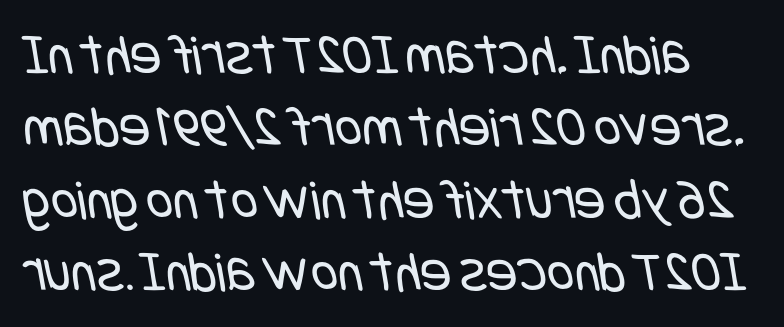
How would I describe the line gaps? Plain and ordinary. The words here are not underlined. This is sans-serif lettering, the kind often seen on screens and signage. Spacing between characters is what you'd get straight out of the box.
